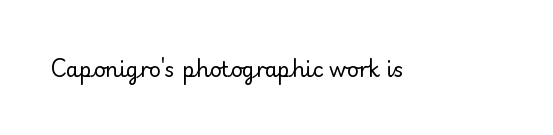
{"italic": "no", "bold": "no", "underline": "no", "letter_spacing": "normal", "letter_spacing_em": 0.0, "glyph_px": 21}
